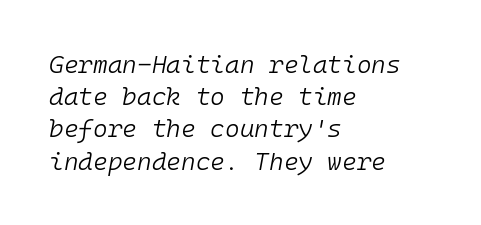
Compared with ordinary roman type, these characters are visibly tilted. The line-height multiplier appears to be the usual default. Words float on clear page, feet unadorned. Heaviness? Minimal to ordinary, like unemphasized prose.
